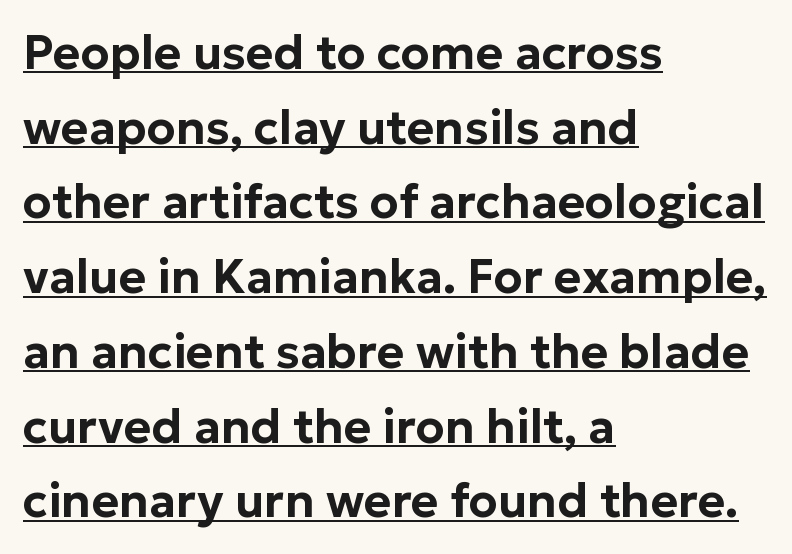
The passage shown is typeset with a sans-serif family. Has an underline been added? It has. The line-height multiplier appears to be the usual default. What stands out about the letter spacing? Nothing — it is the standard amount. This sample has the flowing, uneven cadence of proportional lettering.
